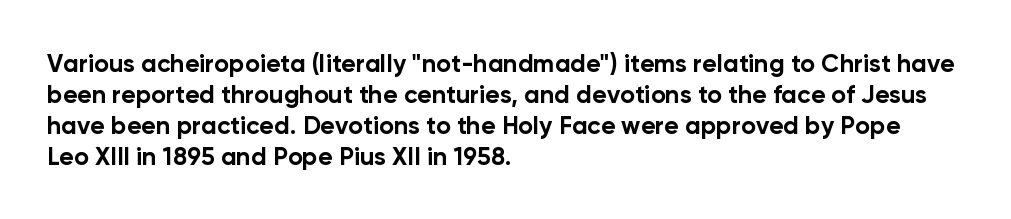
You'd pick this weight for a headline — it's a proper bold. Upright lettering throughout. Nothing unusual about the tracking: characters are spaced as the font intends. Check the space under the baseline: it is left empty.
